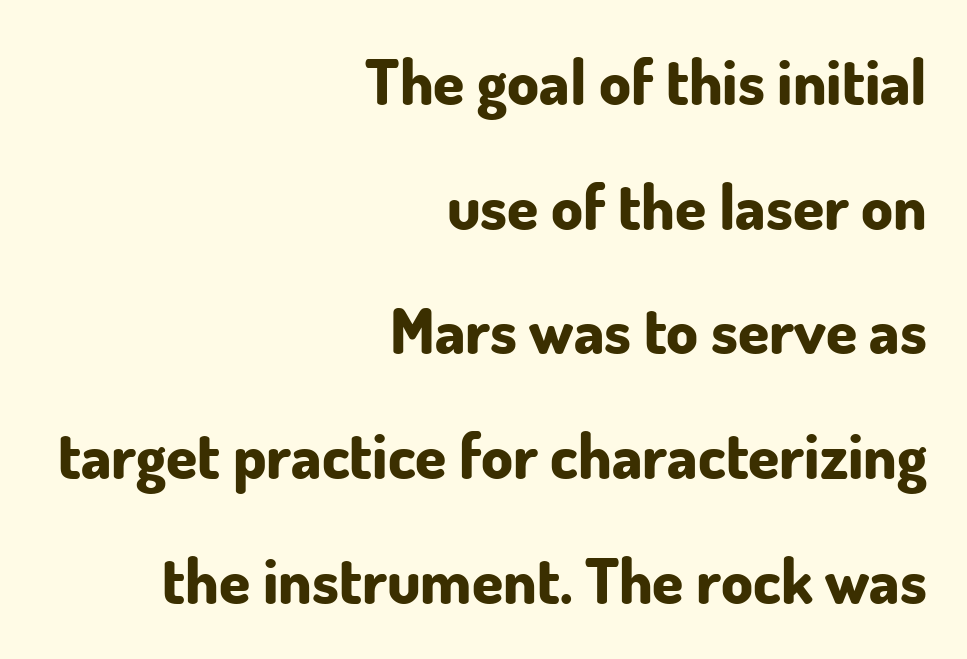
Q: Is the text bold? A: Yes.
Q: Is the text italic (slanted)? A: No, it is upright.
Q: Is the typeface a serif or a sans-serif typeface? A: Sans-serif.
Q: Is the text underlined? A: No.
Q: How is the paragraph aligned? A: Right-aligned.
Q: Is the spacing between letters normal or unusually wide? A: Normal.
Q: Is the spacing between lines tight, normal or loose? A: Loose.
Q: Width (condensed, normal, or wide)? A: Normal.
Q: Stroke contrast? A: Low.
Q: x-height? A: Small.
Q: Monospaced? A: No.
